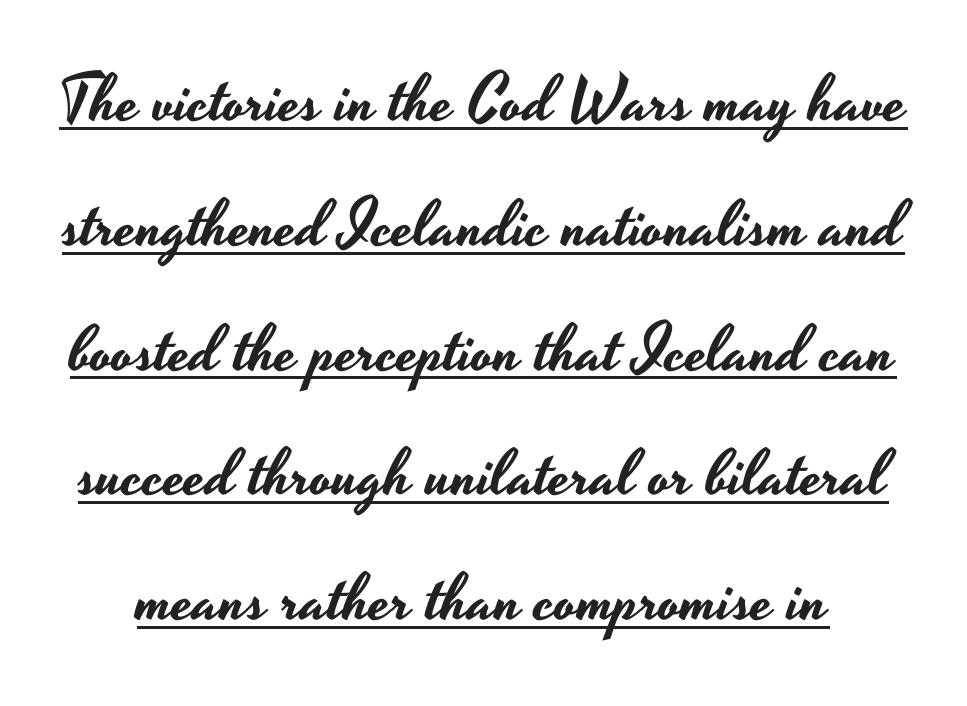
Q: Is the text italic (slanted)? A: Yes.
Q: Is the typeface a serif or a sans-serif typeface? A: Sans-serif.
Q: Is the text underlined? A: Yes.
Q: Is the spacing between letters normal or unusually wide? A: Normal.
Q: Is the spacing between lines tight, normal or loose? A: Loose.
Q: Width (condensed, normal, or wide)? A: Wide.
Q: Stroke contrast? A: Low.
Q: x-height? A: Small.
Q: Monospaced? A: No.
